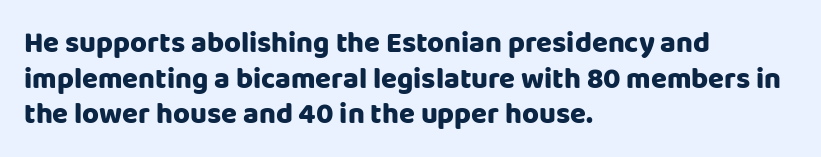
Q: Is the text italic (slanted)? A: No, it is upright.
Q: Is the typeface a serif or a sans-serif typeface? A: Sans-serif.
Q: Is the text underlined? A: No.
Q: How is the paragraph aligned? A: Left-aligned.
Q: Is the spacing between letters normal or unusually wide? A: Normal.
Q: Width (condensed, normal, or wide)? A: Normal.
Q: Stroke contrast? A: Low.
Q: x-height? A: Large.
Q: Monospaced? A: No.
